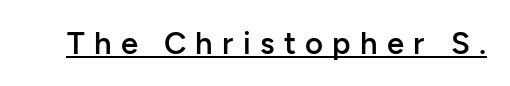
{"serif": "no", "italic": "no", "bold": "semi", "weight": "semibold", "width": "normal", "stroke_contrast": "low", "x_height": "medium", "monospaced": "no", "underline": "yes", "letter_spacing": "wide", "letter_spacing_em": 0.3, "glyph_px": 31}
